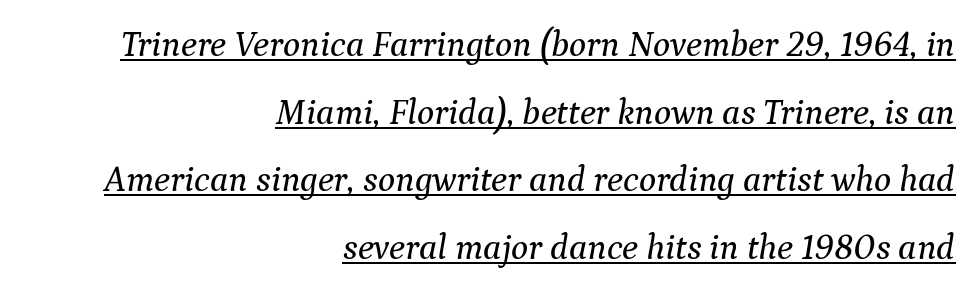
The image shows 36 px serif type, italic (leaning right); set right-aligned, line spacing 1.88x, normal letter spacing, underlined; medium stroke contrast and a medium x-height.
